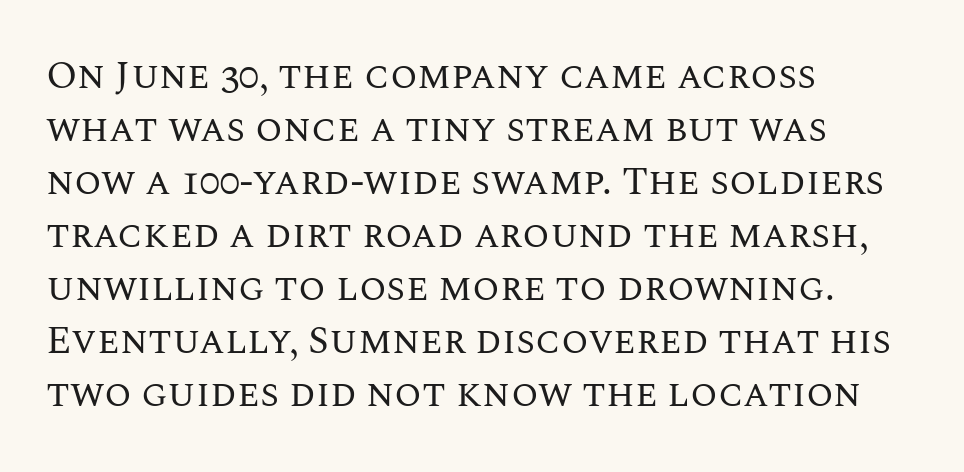
The image shows 39 px regular-weight type, upright; set left-aligned, normal line spacing (1.36x), normal letter spacing, not underlined; medium stroke contrast and a large x-height.
